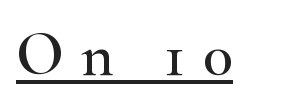
{"serif": "yes", "italic": "no", "width": "wide", "stroke_contrast": "high", "x_height": "small", "monospaced": "no", "underline": "yes", "letter_spacing": "wide", "letter_spacing_em": 0.29, "glyph_px": 62}
